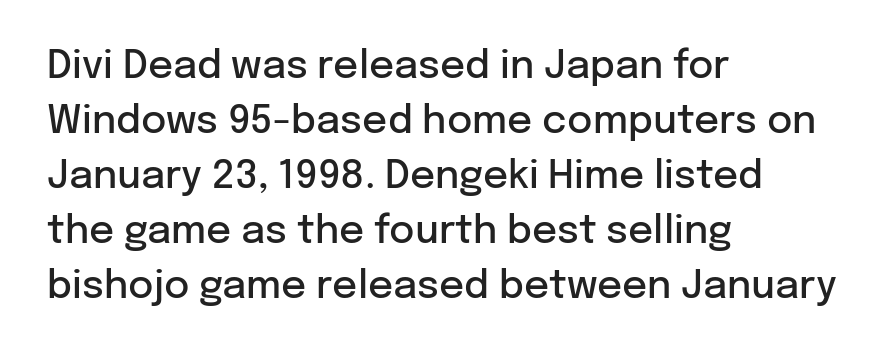
Q: Is the text bold? A: Semi-bold.
Q: Is the text italic (slanted)? A: No, it is upright.
Q: Is the typeface a serif or a sans-serif typeface? A: Sans-serif.
Q: Is the text underlined? A: No.
Q: How is the paragraph aligned? A: Left-aligned.
Q: Is the spacing between letters normal or unusually wide? A: Normal.
Q: Is the spacing between lines tight, normal or loose? A: Normal.
Q: Width (condensed, normal, or wide)? A: Normal.
Q: Stroke contrast? A: Low.
Q: x-height? A: Medium.
Q: Monospaced? A: No.
